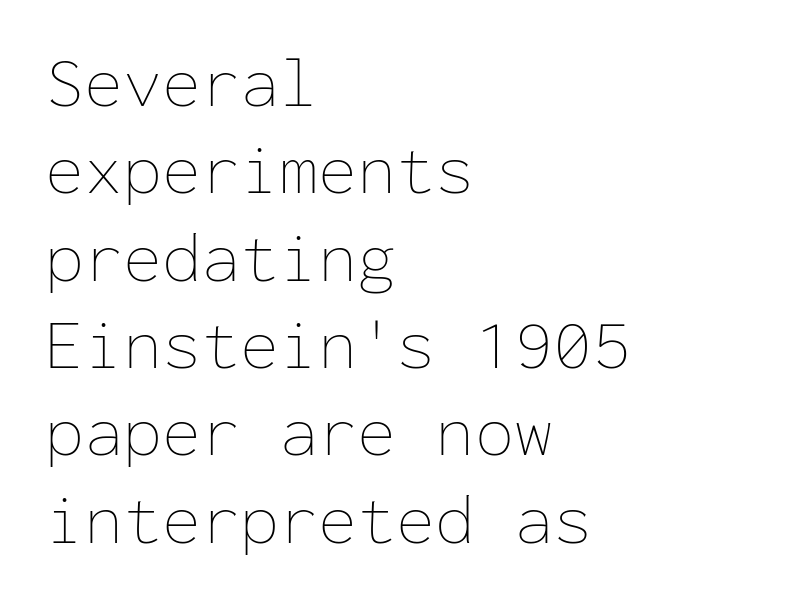
Q: Is the text bold? A: No.
Q: Is the text italic (slanted)? A: No, it is upright.
Q: Is the text underlined? A: No.
Q: How is the paragraph aligned? A: Left-aligned.
Q: Is the spacing between letters normal or unusually wide? A: Normal.
Q: Width (condensed, normal, or wide)? A: Normal.
Q: Stroke contrast? A: Low.
Q: x-height? A: Medium.
Q: Monospaced? A: Yes.
